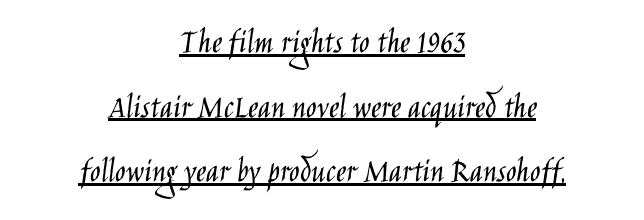
The image shows 35 px light, condensed sans-serif type; set centered, line spacing 1.85x, normal letter spacing, underlined; low stroke contrast and a large x-height.
